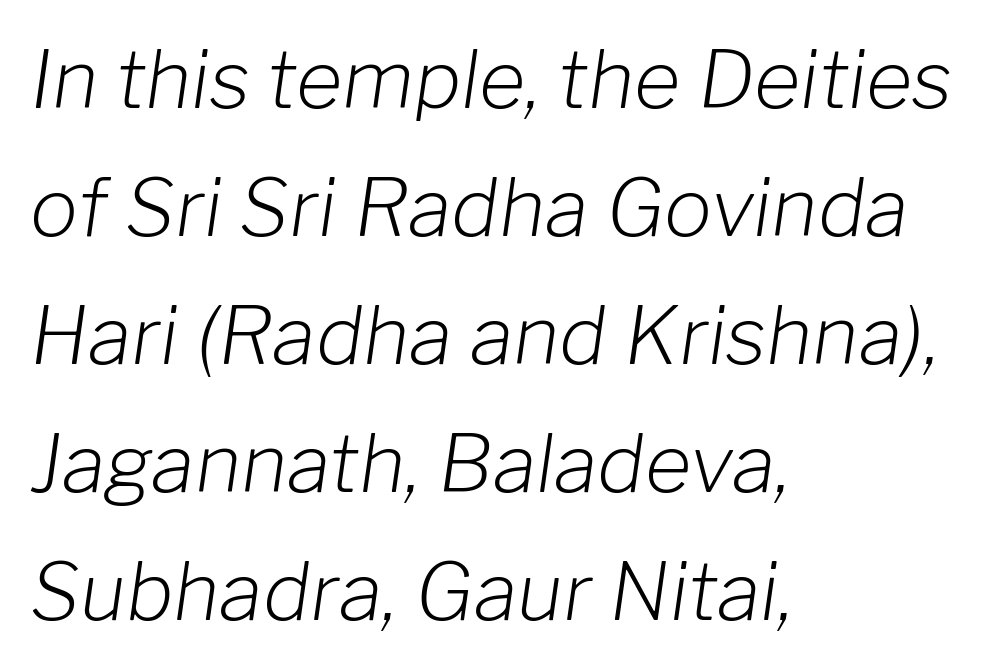
Q: Is the text bold? A: No.
Q: Is the text italic (slanted)? A: Yes, it leans right by about 8 degrees.
Q: Is the text underlined? A: No.
Q: How is the paragraph aligned? A: Left-aligned.
Q: Is the spacing between letters normal or unusually wide? A: Normal.
Q: Is the spacing between lines tight, normal or loose? A: Normal.
Q: Width (condensed, normal, or wide)? A: Normal.
Q: Stroke contrast? A: Low.
Q: x-height? A: Medium.
Q: Monospaced? A: No.
